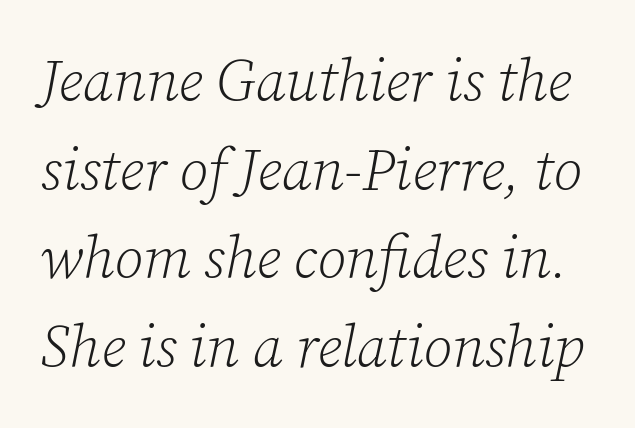
{"serif": "yes", "italic": "yes", "lean": "right", "slant_degrees": 12, "bold": "no", "weight": "light", "width": "normal", "stroke_contrast": "low", "x_height": "medium", "monospaced": "no", "underline": "no", "line_spacing": "normal", "line_spacing_ratio": 1.53, "letter_spacing": "normal", "letter_spacing_em": 0.0, "glyph_px": 58}
